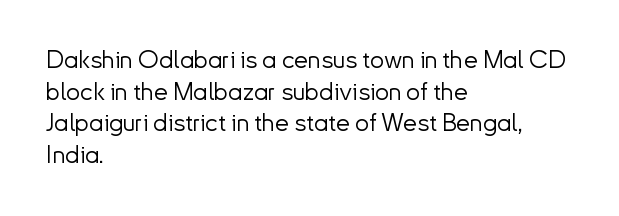
Q: Is the text bold? A: No.
Q: Is the text italic (slanted)? A: No, it is upright.
Q: Is the text underlined? A: No.
Q: How is the paragraph aligned? A: Left-aligned.
Q: Is the spacing between letters normal or unusually wide? A: Normal.
Q: Is the spacing between lines tight, normal or loose? A: Normal.
